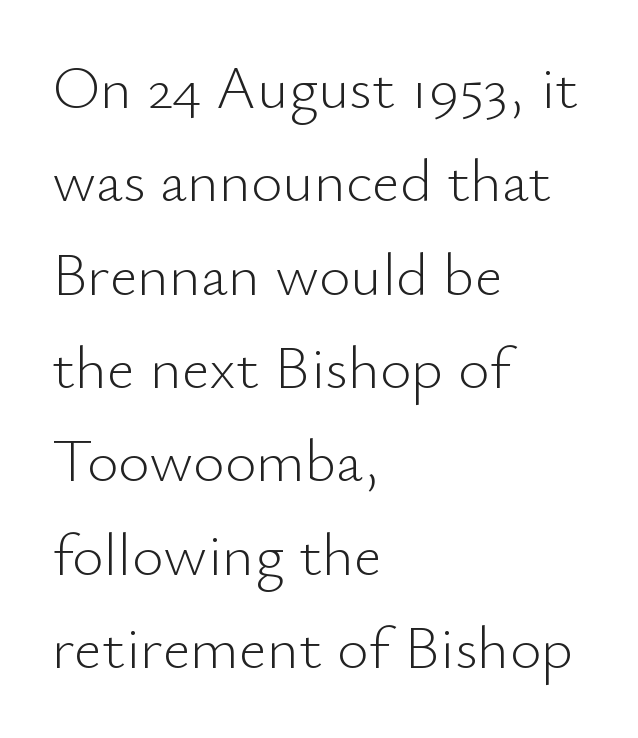
Q: Is the text bold? A: No.
Q: Is the text italic (slanted)? A: No, it is upright.
Q: Is the typeface a serif or a sans-serif typeface? A: Sans-serif.
Q: Is the text underlined? A: No.
Q: How is the paragraph aligned? A: Left-aligned.
Q: Is the spacing between letters normal or unusually wide? A: Normal.
Q: Is the spacing between lines tight, normal or loose? A: Normal.
Q: Width (condensed, normal, or wide)? A: Normal.
Q: Stroke contrast? A: Low.
Q: x-height? A: Small.
Q: Monospaced? A: No.
